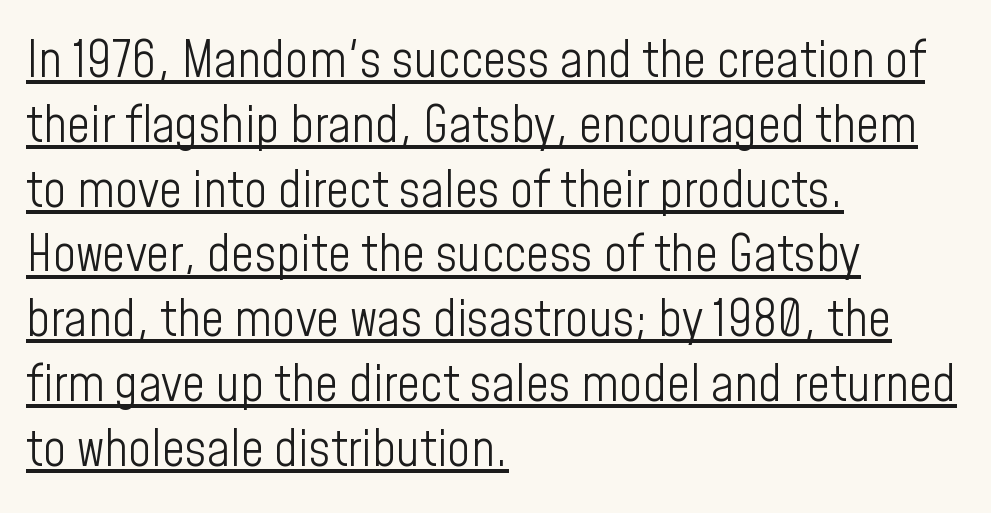
Q: Is the text bold? A: No.
Q: Is the text italic (slanted)? A: No, it is upright.
Q: Is the typeface a serif or a sans-serif typeface? A: Sans-serif.
Q: Is the text underlined? A: Yes.
Q: How is the paragraph aligned? A: Left-aligned.
Q: Is the spacing between letters normal or unusually wide? A: Normal.
Q: Is the spacing between lines tight, normal or loose? A: Normal.
Q: Width (condensed, normal, or wide)? A: Condensed.
Q: Stroke contrast? A: Low.
Q: x-height? A: Medium.
Q: Monospaced? A: No.
